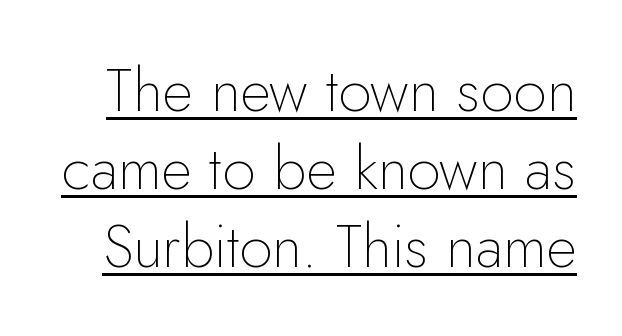
Each letter keeps its own natural width here, so spacing adapts to shape. Quick note: underline on. A typesetter would mark this as roman, not italic. Tracking value appears to be zero — textbook default spacing. Stroke mass is kept to a normal reading level or below. Is there much room between lines? A standard amount, neither cramped nor airy.
